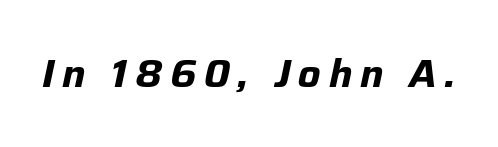
Q: Is the text bold? A: Yes.
Q: Is the text italic (slanted)? A: Yes, it leans right by about 12 degrees.
Q: Is the text underlined? A: No.
Q: Is the spacing between letters normal or unusually wide? A: Unusually wide.
Q: Width (condensed, normal, or wide)? A: Normal.
Q: Stroke contrast? A: Low.
Q: x-height? A: Medium.
Q: Monospaced? A: No.
